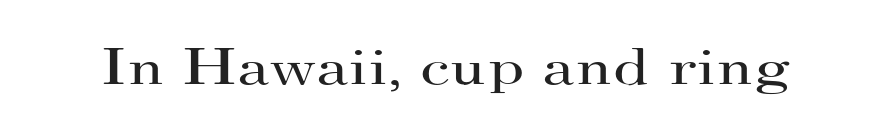
Q: Is the text bold? A: No.
Q: Is the text italic (slanted)? A: No, it is upright.
Q: Is the typeface a serif or a sans-serif typeface? A: Serif.
Q: Is the text underlined? A: No.
Q: Is the spacing between letters normal or unusually wide? A: Normal.
Q: Width (condensed, normal, or wide)? A: Wide.
Q: Stroke contrast? A: High.
Q: x-height? A: Small.
Q: Monospaced? A: No.
